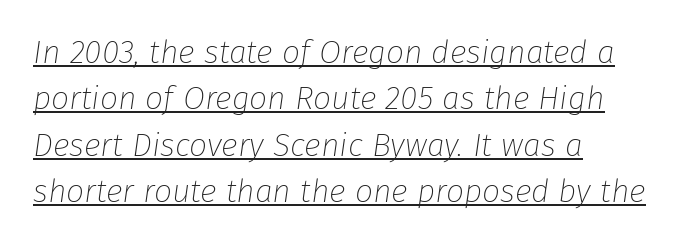
The image shows 32 px thin type, italic (leaning right); set left-aligned, normal line spacing (1.45x), normal letter spacing, underlined; low stroke contrast and a medium x-height.
